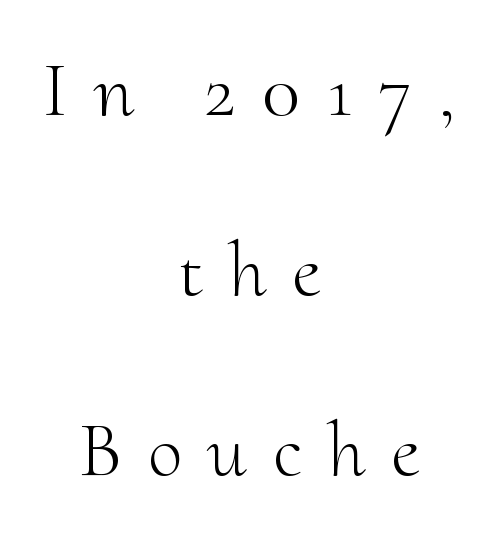
The image shows 79 px light serif type, upright; set centered, loose line spacing (2.28x), unusually wide letter spacing (+0.33 em), not underlined; medium stroke contrast and a small x-height.
